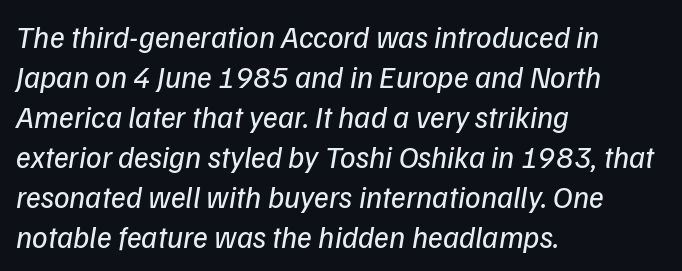
The specimen omits any rule beneath the text block's lines. Is this a fixed-width face? No — the glyphs have proportional, varying widths. Summary of vertical rhythm: regular, with standard interline spacing. The typesetter chose a ragged-right arrangement here.
